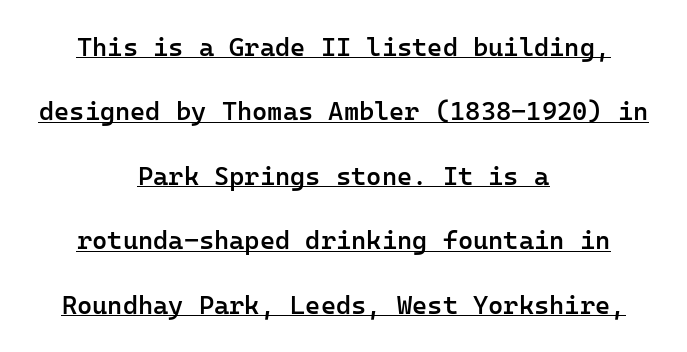
{"italic": "no", "bold": "semi", "underline": "yes", "align": "center", "line_spacing": "loose", "line_spacing_ratio": 2.48, "letter_spacing": "normal", "letter_spacing_em": 0.0, "glyph_px": 26}
